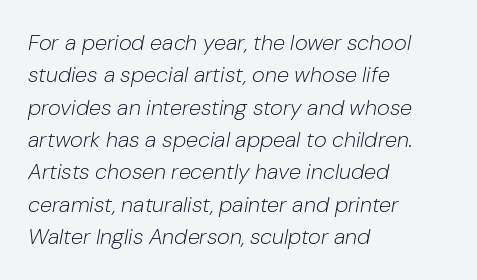
Q: Is the text bold? A: No.
Q: Is the text italic (slanted)? A: Yes, it leans right by about 10 degrees.
Q: Is the text underlined? A: No.
Q: How is the paragraph aligned? A: Left-aligned.
Q: Is the spacing between letters normal or unusually wide? A: Normal.
Q: Is the spacing between lines tight, normal or loose? A: Normal.
